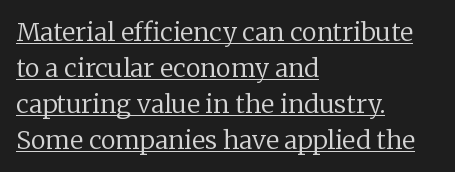
{"italic": "no", "bold": "no", "underline": "yes", "align": "left", "line_spacing": "normal", "line_spacing_ratio": 1.44, "letter_spacing": "normal", "letter_spacing_em": 0.0, "glyph_px": 25}
